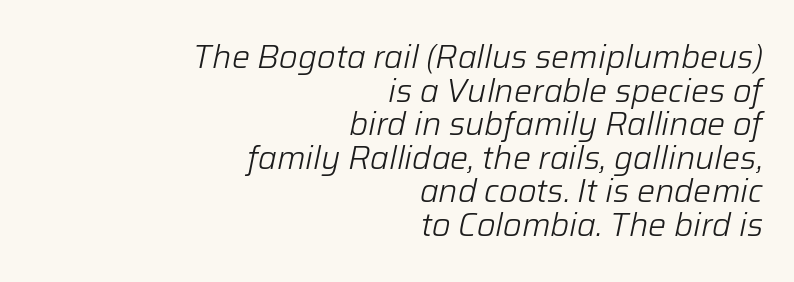
Q: Is the text bold? A: No.
Q: Is the text italic (slanted)? A: Yes, it leans right by about 12 degrees.
Q: Is the text underlined? A: No.
Q: How is the paragraph aligned? A: Right-aligned.
Q: Is the spacing between letters normal or unusually wide? A: Normal.
Q: Is the spacing between lines tight, normal or loose? A: Tight.
Q: Width (condensed, normal, or wide)? A: Normal.
Q: Stroke contrast? A: Low.
Q: x-height? A: Medium.
Q: Monospaced? A: No.
